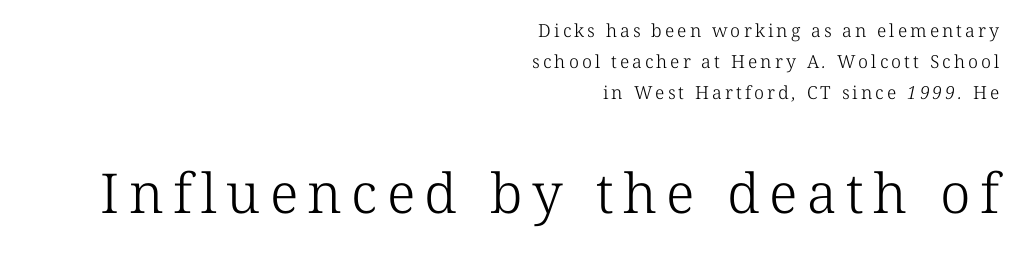
{"serif": "yes", "bold": "no", "weight": "light", "width": "normal", "stroke_contrast": "low", "x_height": "medium", "monospaced": "no", "underline": "no", "align": "right", "line_spacing_ratio": 1.72, "larger_block": "second", "size_ratio": 3.06, "glyph_px": 55}
